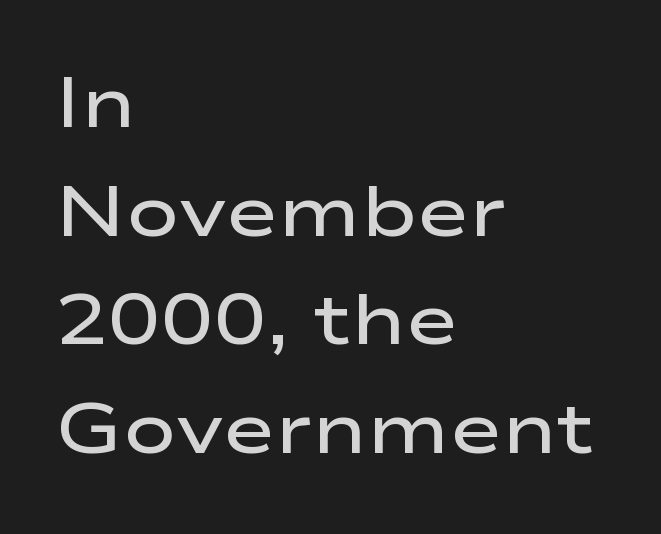
Q: Is the text bold? A: Semi-bold.
Q: Is the text italic (slanted)? A: No, it is upright.
Q: Is the typeface a serif or a sans-serif typeface? A: Sans-serif.
Q: Is the text underlined? A: No.
Q: How is the paragraph aligned? A: Left-aligned.
Q: Is the spacing between letters normal or unusually wide? A: Normal.
Q: Is the spacing between lines tight, normal or loose? A: Normal.
Q: Width (condensed, normal, or wide)? A: Wide.
Q: Stroke contrast? A: Low.
Q: x-height? A: Medium.
Q: Monospaced? A: No.
